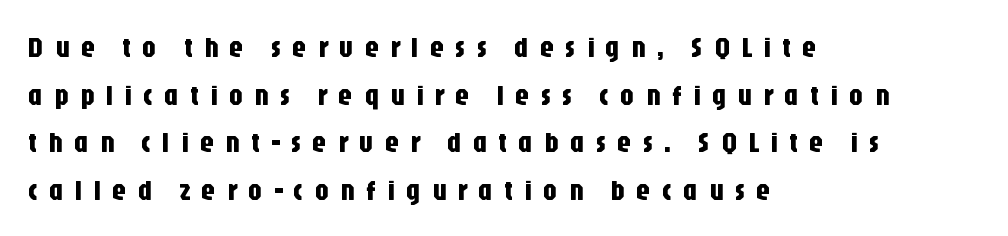
{"serif": "no", "italic": "no", "width": "condensed", "stroke_contrast": "low", "x_height": "large", "monospaced": "no", "underline": "no", "align": "left", "line_spacing": "normal", "line_spacing_ratio": 1.64, "letter_spacing": "wide", "letter_spacing_em": 0.38, "glyph_px": 29}
